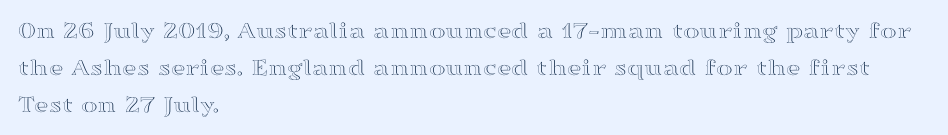
The space beneath each line is pristine and unruled. Compared with typical paragraphs, the rows here are spaced about the same. Notice how the passage keeps a crisp vertical edge on the left only. Short note: letters normally spaced.
